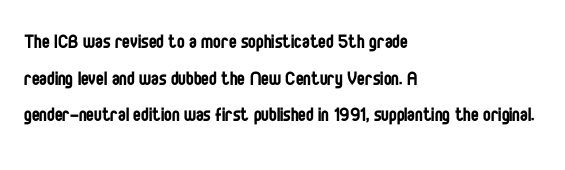
{"italic": "no", "bold": "no", "underline": "no", "align": "left", "line_spacing": "normal", "line_spacing_ratio": 1.59, "letter_spacing": "normal", "letter_spacing_em": 0.0, "glyph_px": 23}
